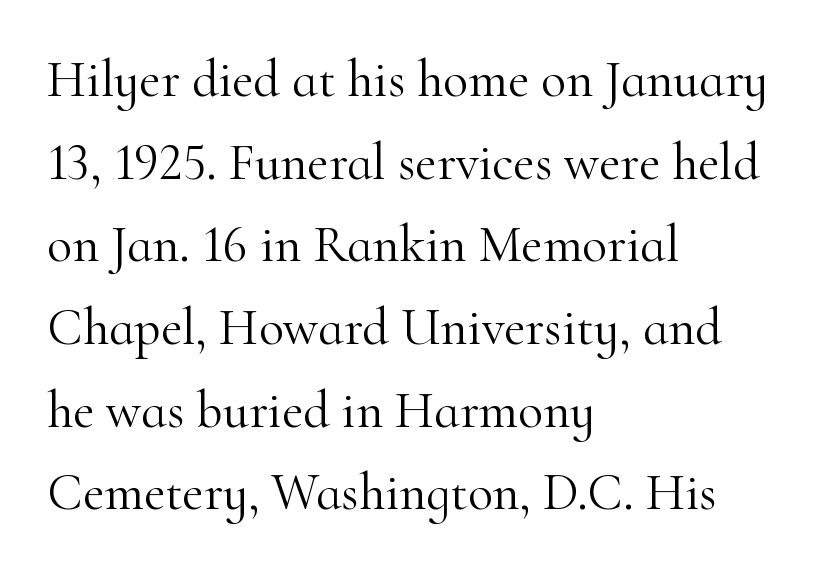
The image shows 52 px light serif type, upright; set left-aligned, normal line spacing (1.59x), normal letter spacing, not underlined; high stroke contrast and a small x-height.
